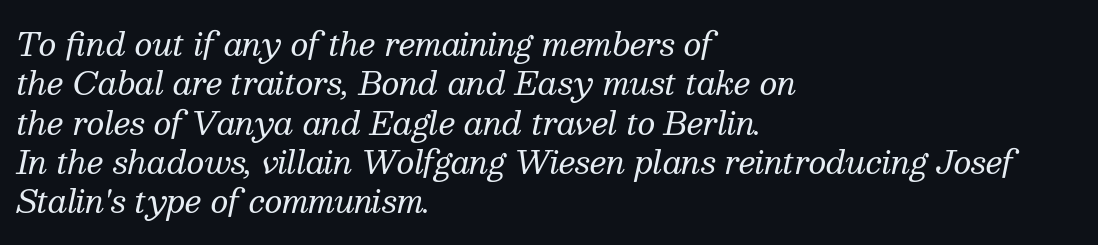
{"serif": "yes", "italic": "yes", "lean": "right", "slant_degrees": 13, "bold": "no", "weight": "regular", "width": "normal", "stroke_contrast": "medium", "x_height": "medium", "monospaced": "no", "underline": "no", "align": "left", "line_spacing": "normal", "line_spacing_ratio": 1.27, "letter_spacing": "normal", "letter_spacing_em": 0.0, "glyph_px": 31}
